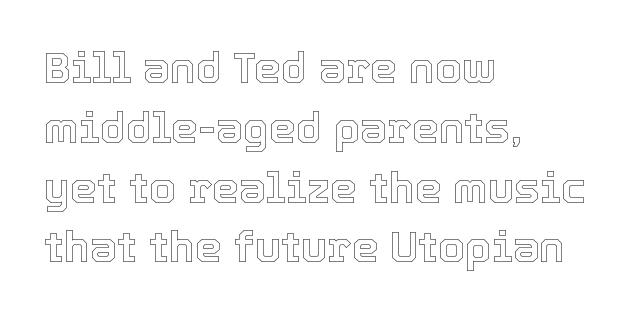
Q: Is the text italic (slanted)? A: No, it is upright.
Q: Is the text underlined? A: No.
Q: How is the paragraph aligned? A: Left-aligned.
Q: Is the spacing between letters normal or unusually wide? A: Normal.
Q: Is the spacing between lines tight, normal or loose? A: Normal.
Q: Width (condensed, normal, or wide)? A: Normal.
Q: x-height? A: Medium.
Q: Monospaced? A: No.
